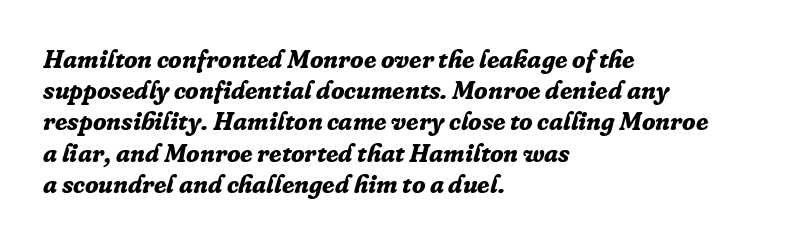
The image shows 25 px bold type, italic (leaning right); set left-aligned, normal line spacing (1.25x), normal letter spacing, not underlined.
